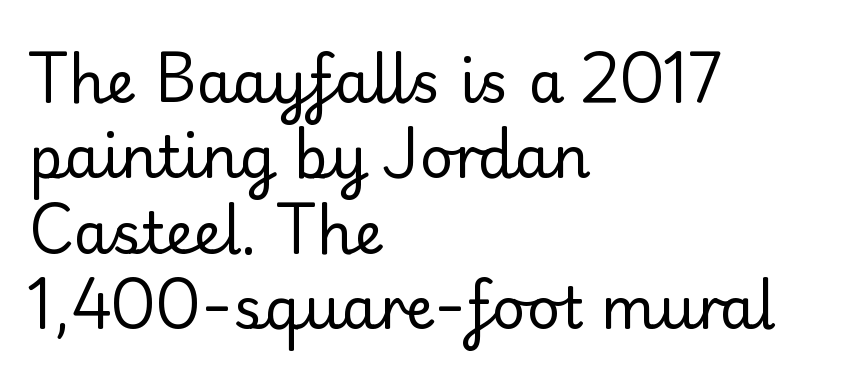
Q: Is the text bold? A: No.
Q: Is the text italic (slanted)? A: No, it is upright.
Q: Is the typeface a serif or a sans-serif typeface? A: Serif.
Q: Is the text underlined? A: No.
Q: How is the paragraph aligned? A: Left-aligned.
Q: Is the spacing between letters normal or unusually wide? A: Normal.
Q: Is the spacing between lines tight, normal or loose? A: Normal.
Q: Width (condensed, normal, or wide)? A: Normal.
Q: Stroke contrast? A: Low.
Q: x-height? A: Small.
Q: Monospaced? A: No.
